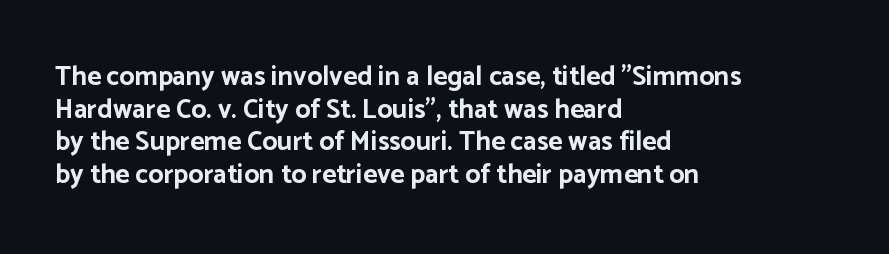
{"italic": "no", "bold": "yes", "underline": "no", "align": "left", "line_spacing_ratio": 1.21, "letter_spacing": "normal", "letter_spacing_em": 0.0, "glyph_px": 27}
